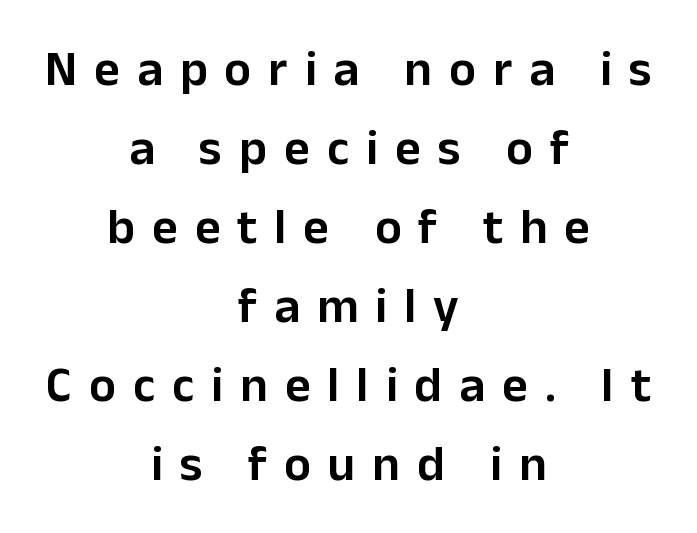
Q: Is the text bold? A: Semi-bold.
Q: Is the text italic (slanted)? A: No, it is upright.
Q: Is the typeface a serif or a sans-serif typeface? A: Sans-serif.
Q: Is the text underlined? A: No.
Q: How is the paragraph aligned? A: Centered.
Q: Is the spacing between letters normal or unusually wide? A: Unusually wide.
Q: Is the spacing between lines tight, normal or loose? A: Normal.
Q: Width (condensed, normal, or wide)? A: Normal.
Q: Stroke contrast? A: Low.
Q: x-height? A: Medium.
Q: Monospaced? A: No.
